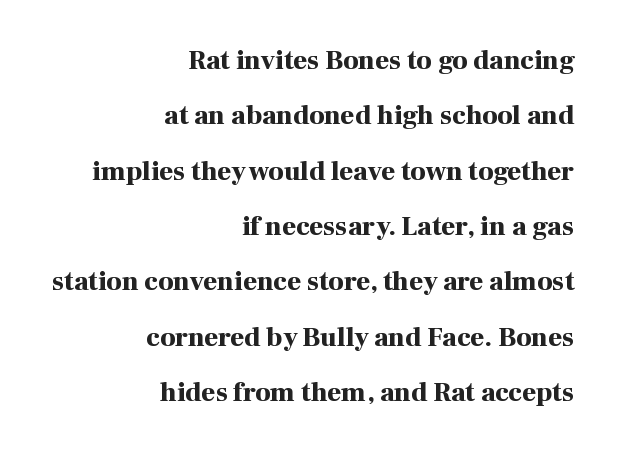
{"italic": "no", "bold": "yes", "underline": "no", "align": "right", "line_spacing": "loose", "line_spacing_ratio": 2.05, "letter_spacing": "normal", "letter_spacing_em": 0.0, "glyph_px": 27}
